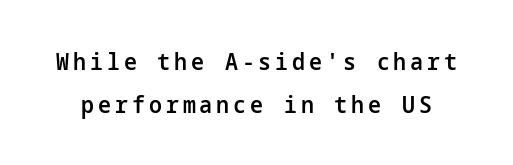
{"italic": "no", "bold": "semi", "underline": "no", "line_spacing_ratio": 1.86, "glyph_px": 23}
